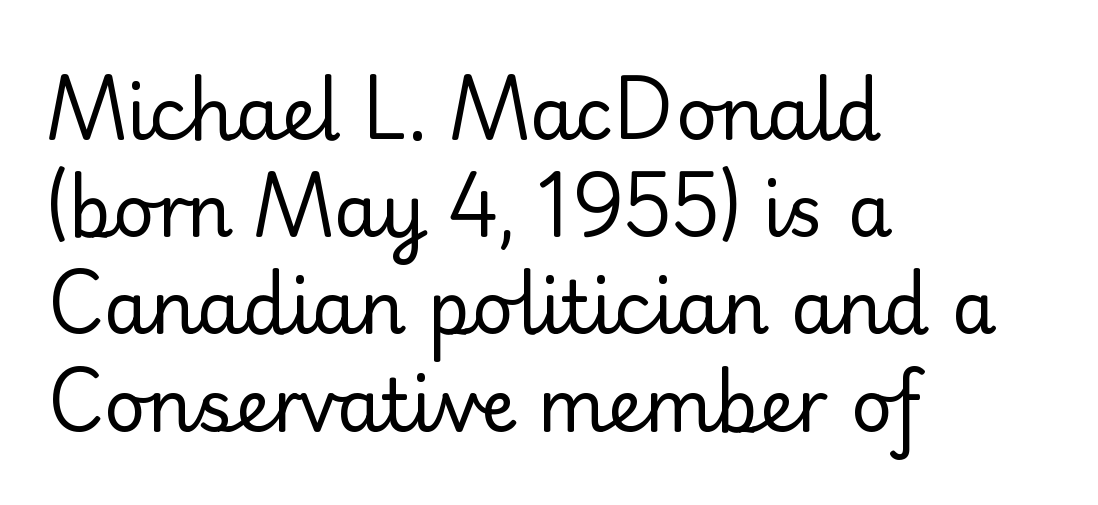
The image shows 72 px regular-weight serif type, upright; set left-aligned, normal line spacing (1.35x), normal letter spacing, not underlined; low stroke contrast and a small x-height.
